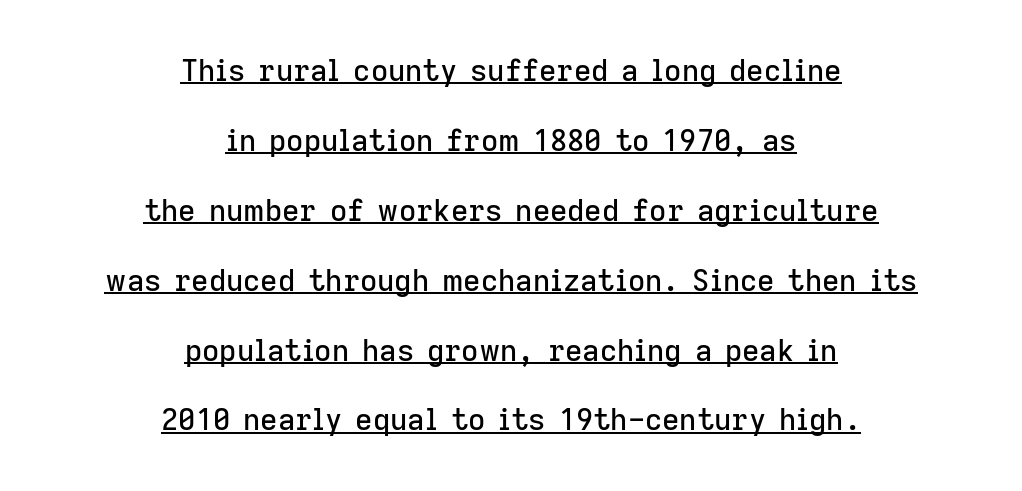
If you folded the block vertically in half, each line would mirror itself in length. Is there an underline? Yes — a line sits under the letters. There is no visible air inserted between adjacent glyphs. Think of a printed novel: that variable character pitch is what you see here. Interline gaps are noticeably wide in this sample. In terms of posture, this sample is upright.
